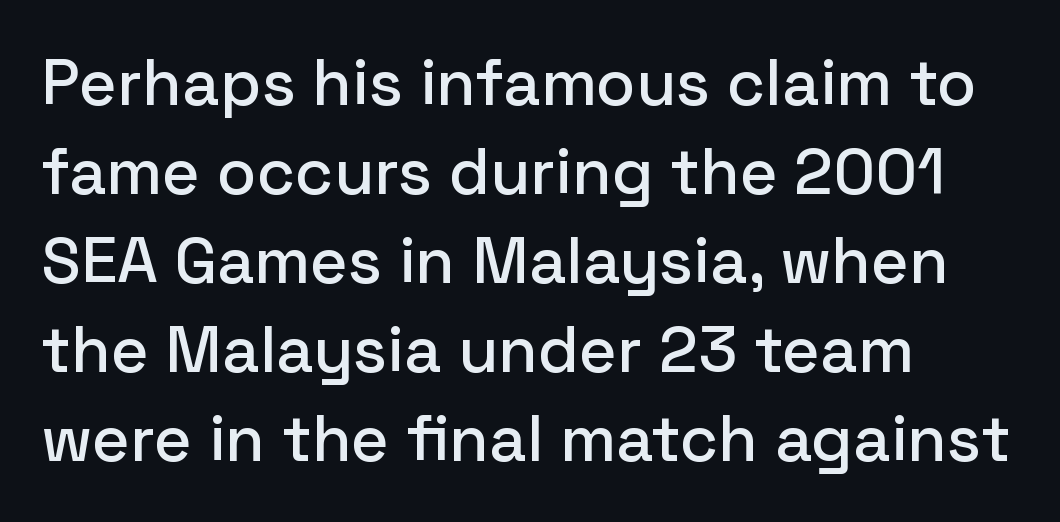
{"serif": "no", "italic": "no", "width": "normal", "stroke_contrast": "low", "x_height": "medium", "monospaced": "no", "underline": "no", "align": "left", "line_spacing": "normal", "line_spacing_ratio": 1.37, "letter_spacing": "normal", "letter_spacing_em": 0.0, "glyph_px": 65}
